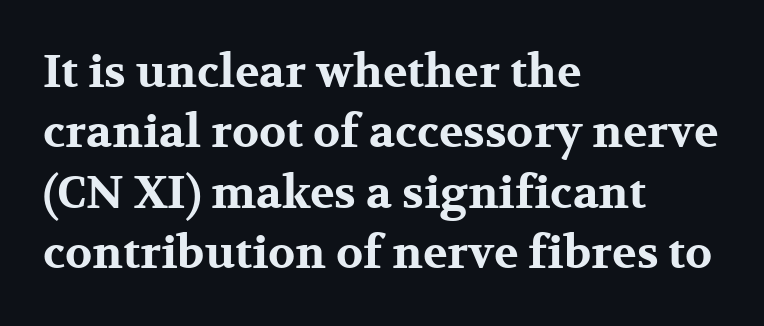
Q: Is the text bold? A: Yes.
Q: Is the text italic (slanted)? A: No, it is upright.
Q: Is the typeface a serif or a sans-serif typeface? A: Serif.
Q: Is the text underlined? A: No.
Q: How is the paragraph aligned? A: Left-aligned.
Q: Is the spacing between letters normal or unusually wide? A: Normal.
Q: Is the spacing between lines tight, normal or loose? A: Normal.
Q: Width (condensed, normal, or wide)? A: Wide.
Q: Stroke contrast? A: Medium.
Q: x-height? A: Medium.
Q: Monospaced? A: No.
